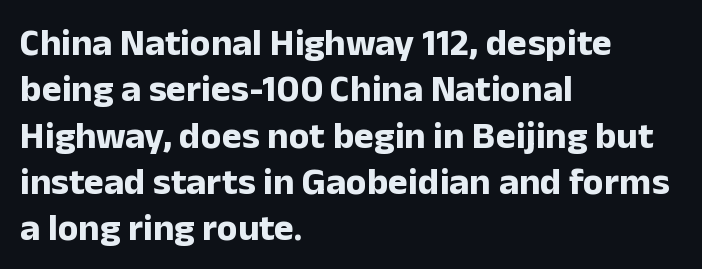
The face used here is rendered with its standard letterfit. Typographically, this falls in the sans-serif category. Varying glyph widths throughout — classic text-font behaviour. Caption: multi-line text, flush left, ragged right.
